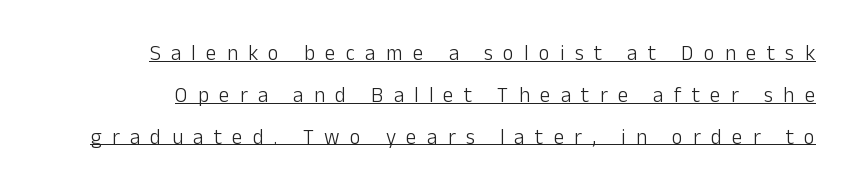
Spacing between characters has been opened up far beyond the box default. The typeface has the unassuming heft of standard copy or less. A rule runs beneath these lines of type. Each new line begins a long way beneath the previous one. Italic? Not at all — the glyphs are vertical.
